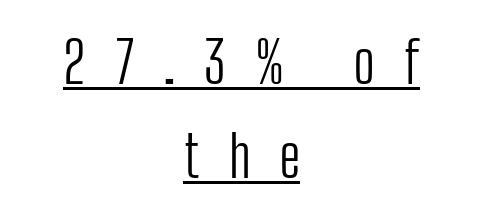
Q: Is the text bold? A: No.
Q: Is the text italic (slanted)? A: No, it is upright.
Q: Is the typeface a serif or a sans-serif typeface? A: Sans-serif.
Q: Is the text underlined? A: Yes.
Q: How is the paragraph aligned? A: Centered.
Q: Is the spacing between letters normal or unusually wide? A: Unusually wide.
Q: Is the spacing between lines tight, normal or loose? A: Normal.
Q: Width (condensed, normal, or wide)? A: Condensed.
Q: Stroke contrast? A: Low.
Q: x-height? A: Medium.
Q: Monospaced? A: No.
